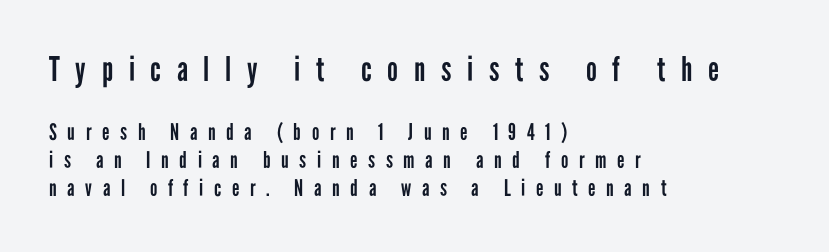
On a weight scale, this lands at 450 or below. Letters rest on an invisible, unmarked baseline. Visually, the top section dominates because its glyphs are scaled up. These lines are composed in type without serifs.
